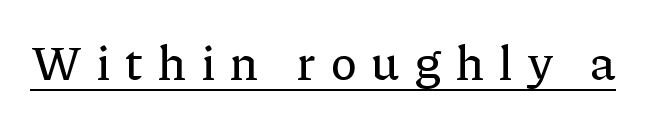
Each letter keeps its own natural width here, so spacing adapts to shape. A typesetter would mark this as roman, not italic. This is serif lettering, the kind often seen in printed books. Decoration check: the copy is underlined. Compared with typical body copy, the letter spacing here is much looser.
